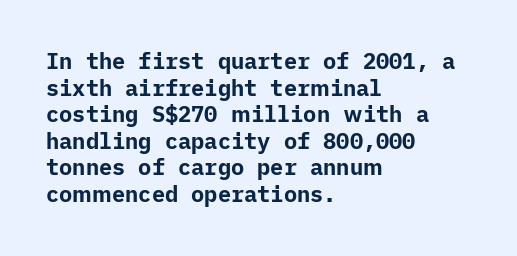
{"italic": "no", "bold": "yes", "underline": "no", "align": "left", "line_spacing_ratio": 1.21, "letter_spacing": "normal", "letter_spacing_em": 0.0, "glyph_px": 22}
